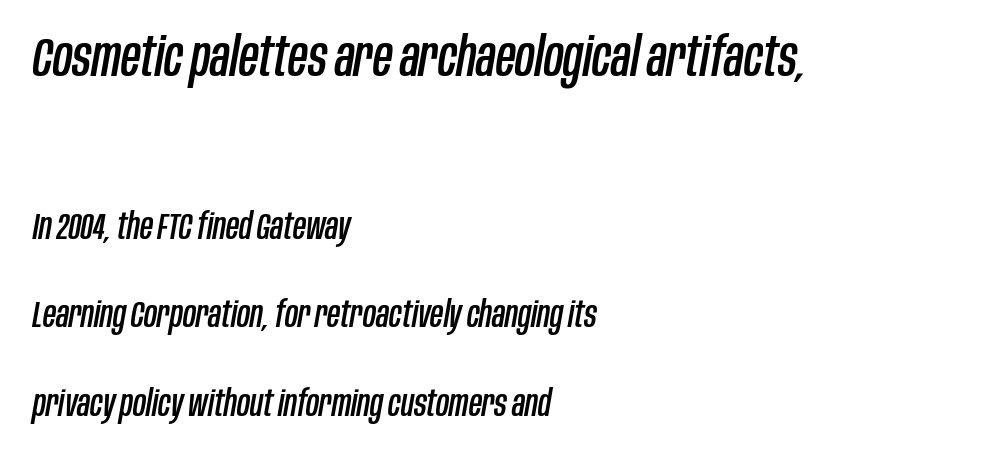
The horizontal fit of the characters is conventional and even. This block would shrink considerably if given ordinary leading; it's expanded now. In terms of posture, this sample is oblique. The foot of each line stays bare and open. Which of the two is more prominent by size? The first, at the top. The paragraph shown leans on its left margin.
